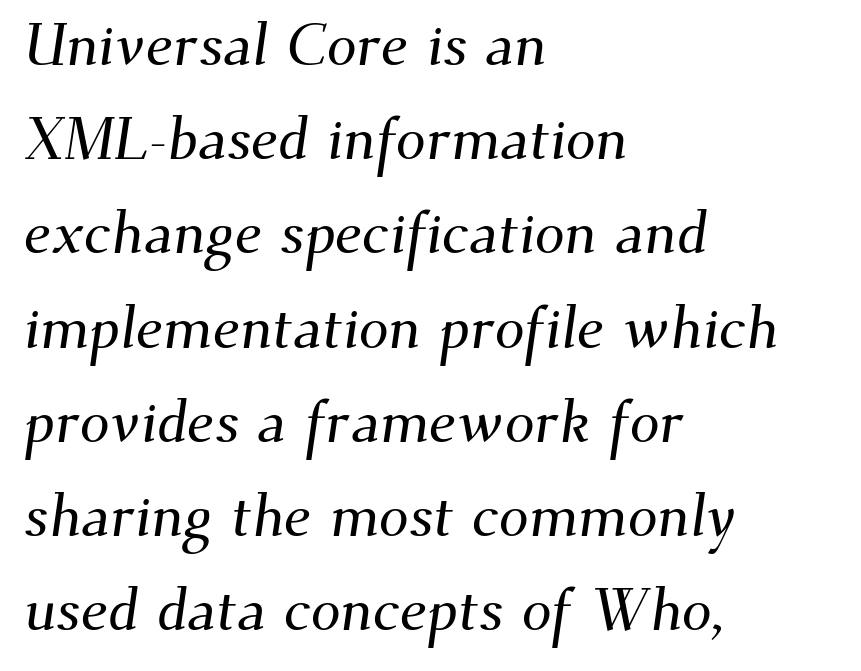
Q: Is the typeface a serif or a sans-serif typeface? A: Serif.
Q: Is the text underlined? A: No.
Q: How is the paragraph aligned? A: Left-aligned.
Q: Is the spacing between letters normal or unusually wide? A: Normal.
Q: Is the spacing between lines tight, normal or loose? A: Normal.
Q: Width (condensed, normal, or wide)? A: Normal.
Q: Stroke contrast? A: Medium.
Q: x-height? A: Small.
Q: Monospaced? A: No.
